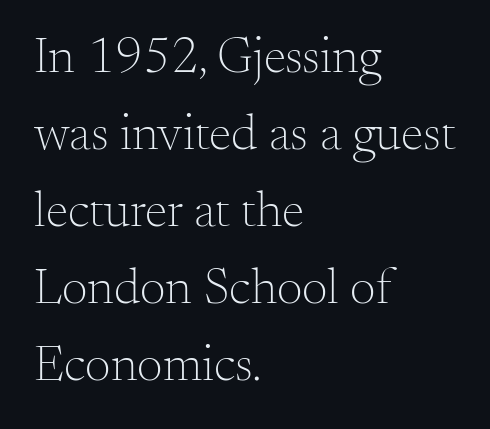
Q: Is the text bold? A: No.
Q: Is the text italic (slanted)? A: No, it is upright.
Q: Is the typeface a serif or a sans-serif typeface? A: Serif.
Q: Is the text underlined? A: No.
Q: How is the paragraph aligned? A: Left-aligned.
Q: Is the spacing between letters normal or unusually wide? A: Normal.
Q: Is the spacing between lines tight, normal or loose? A: Normal.
Q: Width (condensed, normal, or wide)? A: Normal.
Q: Stroke contrast? A: Medium.
Q: x-height? A: Small.
Q: Monospaced? A: No.
